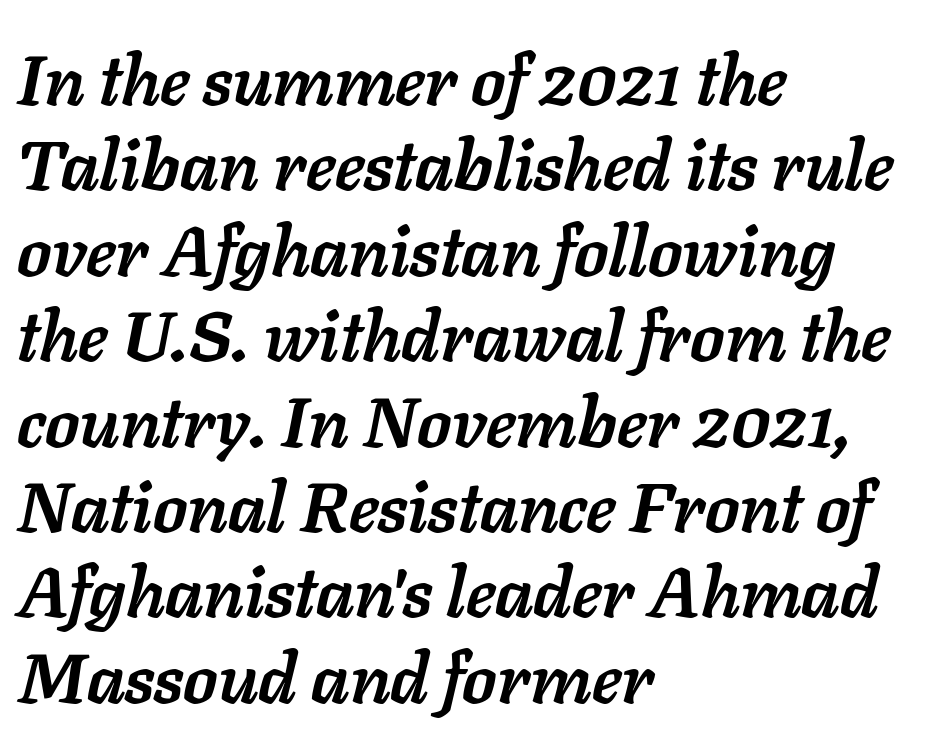
The image shows 70 px semibold type, italic (leaning right); set left-aligned, line spacing 1.22x, normal letter spacing, not underlined; low stroke contrast and a medium x-height.
